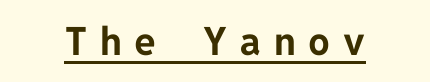
Q: Is the text bold? A: Yes.
Q: Is the text italic (slanted)? A: No, it is upright.
Q: Is the typeface a serif or a sans-serif typeface? A: Sans-serif.
Q: Is the text underlined? A: Yes.
Q: Is the spacing between letters normal or unusually wide? A: Unusually wide.
Q: Width (condensed, normal, or wide)? A: Normal.
Q: Stroke contrast? A: Low.
Q: x-height? A: Medium.
